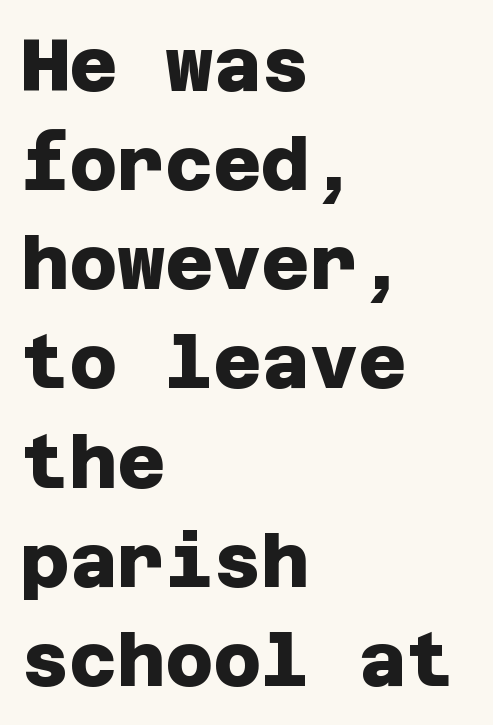
The image shows 74 px heavy sans-serif type; set left-aligned, normal line spacing (1.34x), normal letter spacing, not underlined; low stroke contrast and a large x-height.
